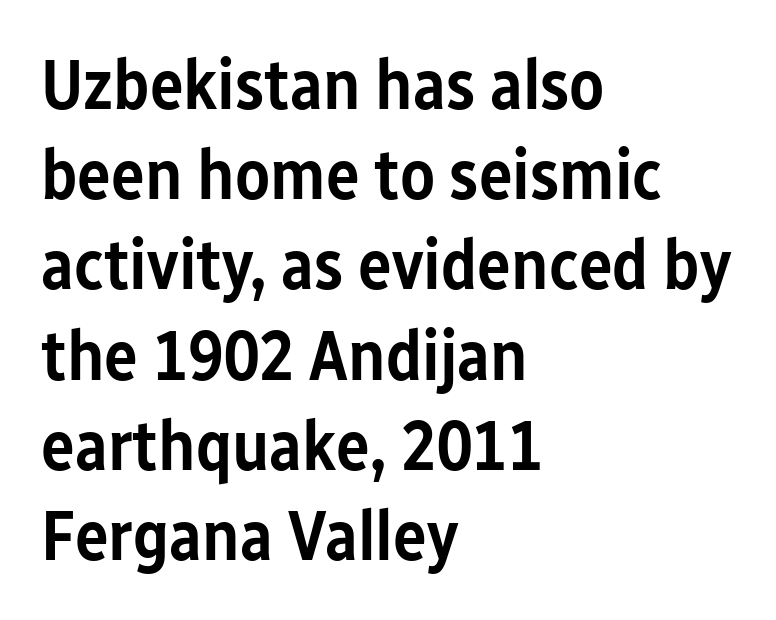
The image shows 71 px semibold, condensed sans-serif type, upright; set left-aligned, normal line spacing (1.27x), normal letter spacing, not underlined; low stroke contrast and a medium x-height.
